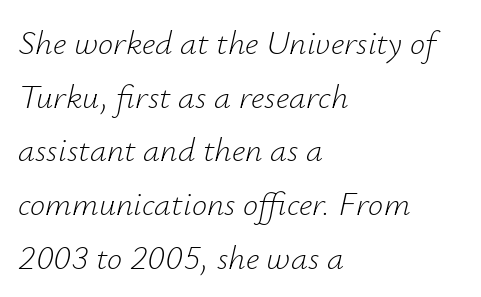
The image shows 34 px light type, italic (leaning right); set left-aligned, normal line spacing (1.58x), normal letter spacing, not underlined; low stroke contrast and a small x-height.
